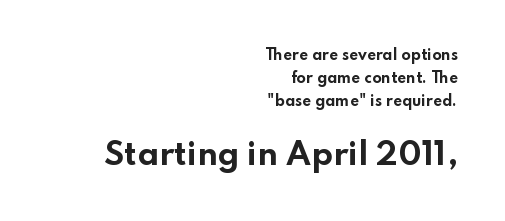
No word sits above an underline. The type family on display is of the sans-serif kind. Vertical spacing — default. This rendering uses right alignment, leaving the left contour irregular. The lettering stays uniformly vertical, giving the passage a roman look. Which of the two is more prominent by size? The second, at the bottom.
